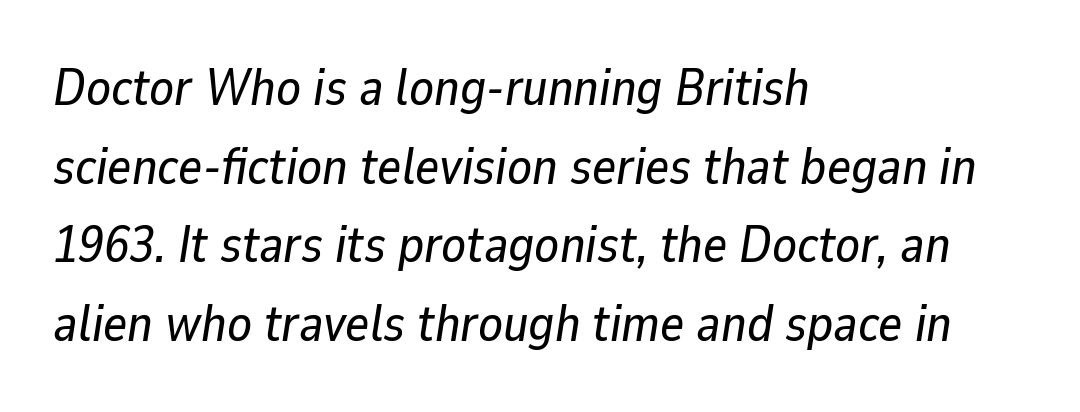
The image shows 51 px text type, italic (leaning right); set left-aligned, normal line spacing (1.54x), normal letter spacing, not underlined; low stroke contrast and a medium x-height.
